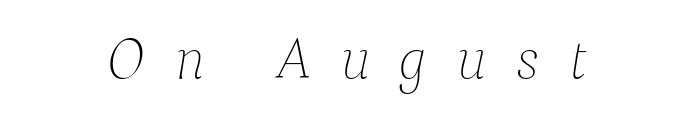
Q: Is the text bold? A: No.
Q: Is the text italic (slanted)? A: Yes, it leans right by about 9 degrees.
Q: Is the text underlined? A: No.
Q: Is the spacing between letters normal or unusually wide? A: Unusually wide.
Q: Width (condensed, normal, or wide)? A: Normal.
Q: Stroke contrast? A: Low.
Q: x-height? A: Medium.
Q: Monospaced? A: No.
